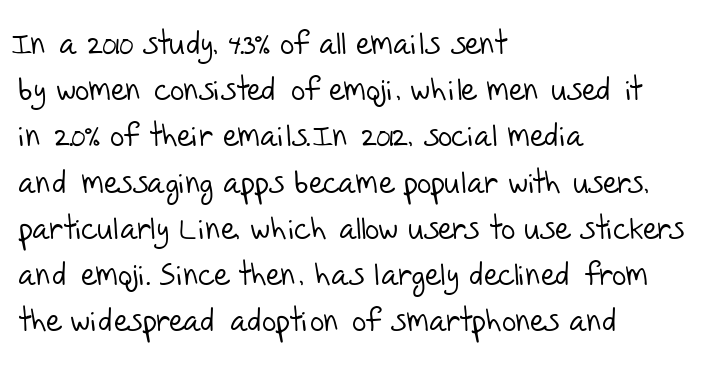
Compared with typical body copy, the letter spacing here is the same. Each row of text sits above clean, open space. Baseline-to-baseline distance is the conventional proportion of letter height. The face used here is proportionally spaced, like ordinary book or web type. The rendering shows plain stroke endings on the letterforms — a sans-serif design. The compositor pushed each line to the left boundary.
